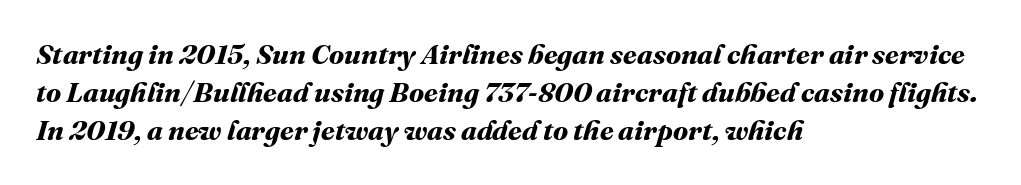
Compared with a centered layout, this one pins lines to the left instead. Stroke thickness is high; the sample reads as a true bold. Note the varied advance widths — an 'i' is clearly narrower than an 'm'. How are the letters spaced? Ordinarily, with no added tracking. The space directly below the letters is spotless. Honestly, the row spacing looks completely unremarkable.
